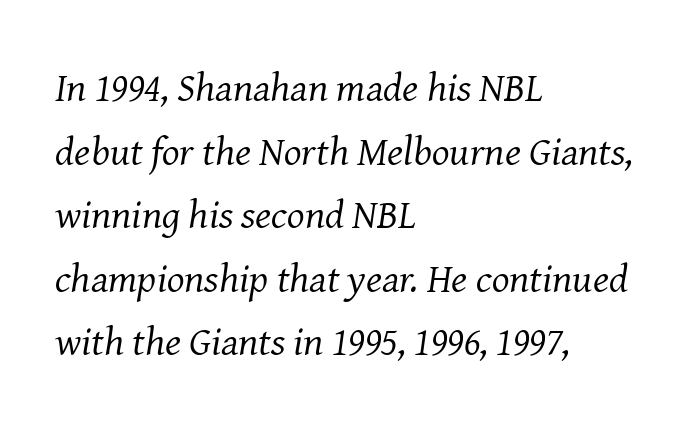
{"serif": "yes", "italic": "yes", "lean": "right", "slant_degrees": 8, "bold": "no", "weight": "regular", "width": "normal", "stroke_contrast": "medium", "x_height": "medium", "monospaced": "no", "underline": "no", "align": "left", "line_spacing": "normal", "line_spacing_ratio": 1.55, "letter_spacing": "normal", "letter_spacing_em": 0.0, "glyph_px": 41}
